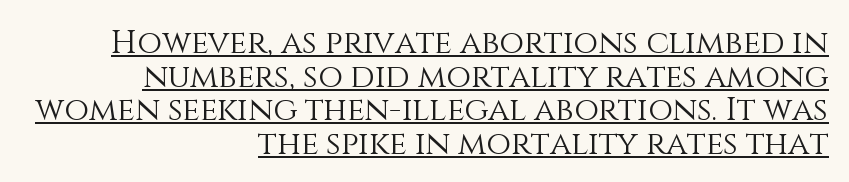
Q: Is the text bold? A: No.
Q: Is the text italic (slanted)? A: No, it is upright.
Q: Is the text underlined? A: Yes.
Q: How is the paragraph aligned? A: Right-aligned.
Q: Is the spacing between letters normal or unusually wide? A: Normal.
Q: Is the spacing between lines tight, normal or loose? A: Tight.
Q: Width (condensed, normal, or wide)? A: Normal.
Q: Stroke contrast? A: Medium.
Q: x-height? A: Large.
Q: Monospaced? A: No.
